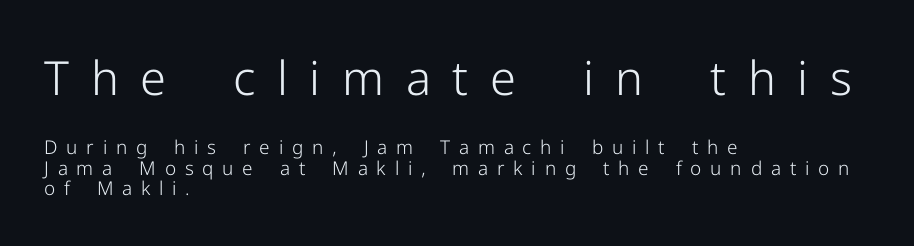
Q: Is the text bold? A: No.
Q: Is the text italic (slanted)? A: No, it is upright.
Q: Is the typeface a serif or a sans-serif typeface? A: Sans-serif.
Q: Is the text underlined? A: No.
Q: How is the paragraph aligned? A: Left-aligned.
Q: Is the spacing between letters normal or unusually wide? A: Unusually wide.
Q: Is the spacing between lines tight, normal or loose? A: Tight.
Q: Which block of text is set in a larger size, the first (top) or the second (bottom)? A: The first (top) one.
Q: Width (condensed, normal, or wide)? A: Normal.
Q: Stroke contrast? A: Low.
Q: x-height? A: Medium.
Q: Monospaced? A: No.
